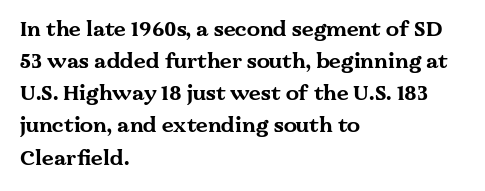
Tracking value appears to be zero — textbook default spacing. Is the type bold? Yes — the strokes are clearly thick and heavy. The block of text has a typical density, with ordinary space between rows. The rag falls on the right side of this text block. Words float on clear page, feet unadorned.
